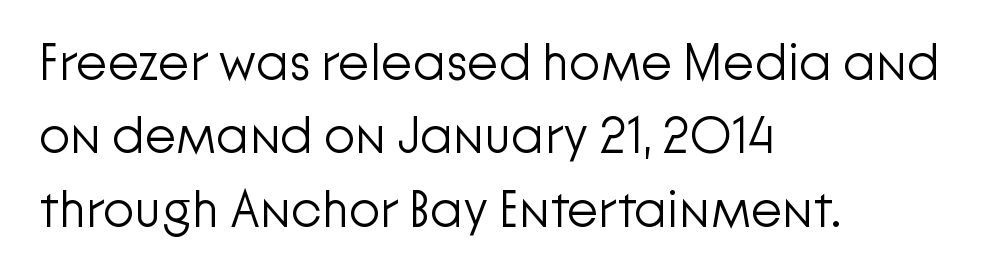
The characters display no serif detailing; their extremities are plain. A light-to-regular cut is what we see here. Proportional: the letters do not fall into vertical columns. A student would call this left alignment; a typographer would say flush left, rag right. Ascenders rise straight up at ninety degrees.
